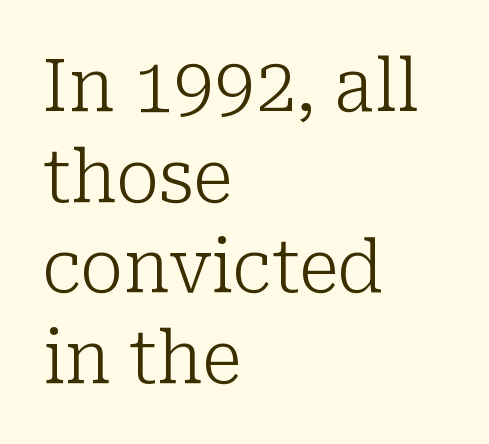
Each word holds together tightly as a unit, with standard inter-letter gaps. The font family rendered here belongs to the serif group. The ragged edge is on the right, which tells us the setting is flush left. Notice how the stems are strictly vertical — no italics here. You could not count columns in this text — the font is proportionally spaced. Beneath every word, the page is bare.
